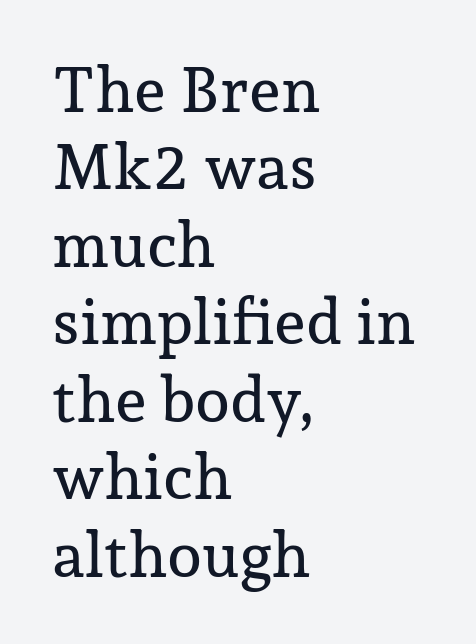
The image shows 63 px serif type, upright; set left-aligned, line spacing 1.23x, normal letter spacing, not underlined; low stroke contrast and a medium x-height.
